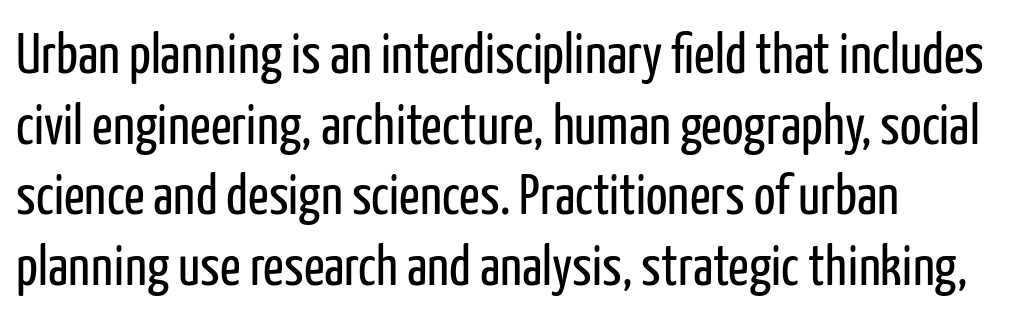
{"serif": "no", "italic": "no", "bold": "no", "weight": "regular", "width": "condensed", "stroke_contrast": "low", "x_height": "medium", "monospaced": "no", "underline": "no", "align": "left", "line_spacing_ratio": 1.24, "letter_spacing": "normal", "letter_spacing_em": 0.0, "glyph_px": 57}
